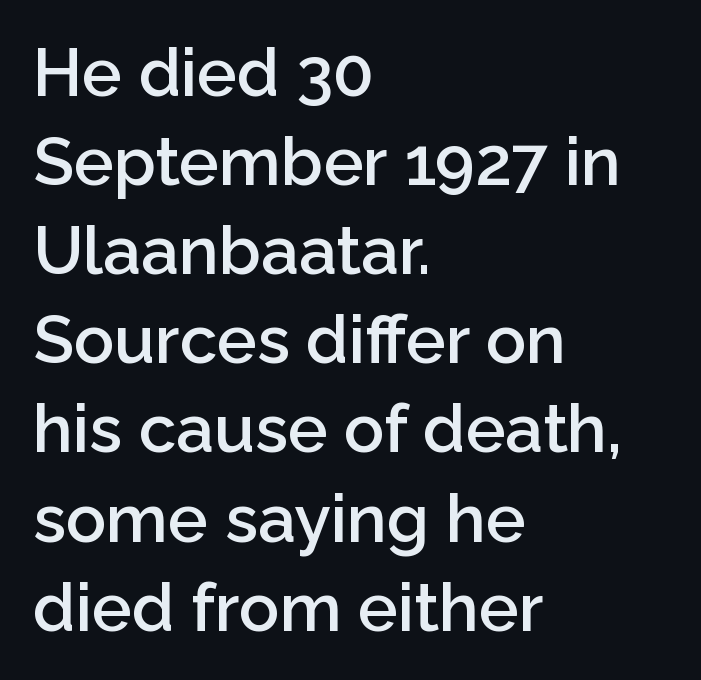
Think of a printed novel: that variable character pitch is what you see here. Letter spacing: default. The face used here is a sans, in the tradition of grotesques and geometrics. When letters stand straight like this, we call the style roman or upright. Just letters on the line, the space beneath them empty.
